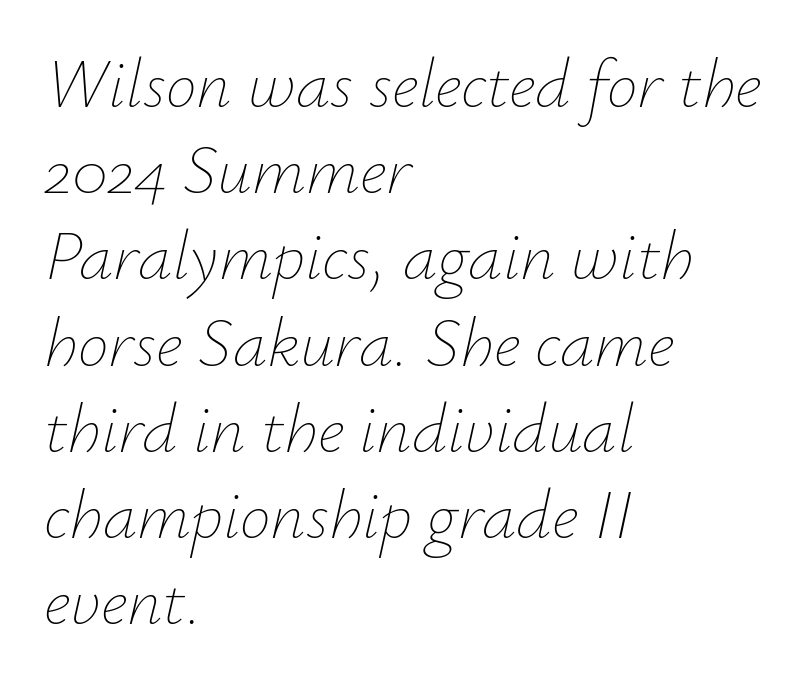
Q: Is the text bold? A: No.
Q: Is the text italic (slanted)? A: Yes, it leans right by about 12 degrees.
Q: Is the text underlined? A: No.
Q: How is the paragraph aligned? A: Left-aligned.
Q: Is the spacing between letters normal or unusually wide? A: Normal.
Q: Is the spacing between lines tight, normal or loose? A: Normal.
Q: Width (condensed, normal, or wide)? A: Normal.
Q: Stroke contrast? A: Low.
Q: x-height? A: Small.
Q: Monospaced? A: No.
